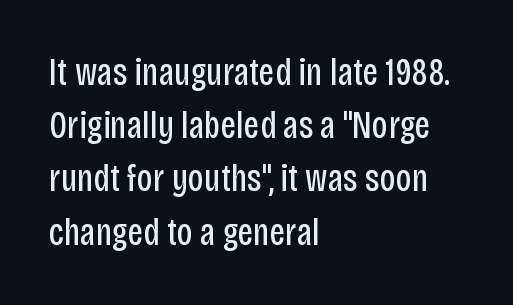
Q: Is the text bold? A: No.
Q: Is the text italic (slanted)? A: No, it is upright.
Q: Is the typeface a serif or a sans-serif typeface? A: Sans-serif.
Q: Is the text underlined? A: No.
Q: How is the paragraph aligned? A: Left-aligned.
Q: Is the spacing between letters normal or unusually wide? A: Normal.
Q: Is the spacing between lines tight, normal or loose? A: Normal.
Q: Width (condensed, normal, or wide)? A: Condensed.
Q: Stroke contrast? A: Low.
Q: x-height? A: Large.
Q: Monospaced? A: No.
